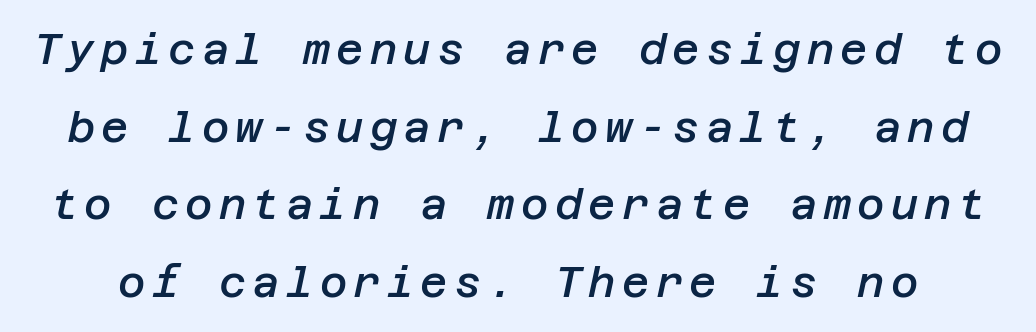
{"italic": "yes", "lean": "right", "slant_degrees": 12, "bold": "semi", "weight": "semibold", "width": "normal", "stroke_contrast": "low", "x_height": "large", "underline": "no", "line_spacing_ratio": 1.85, "glyph_px": 42}
